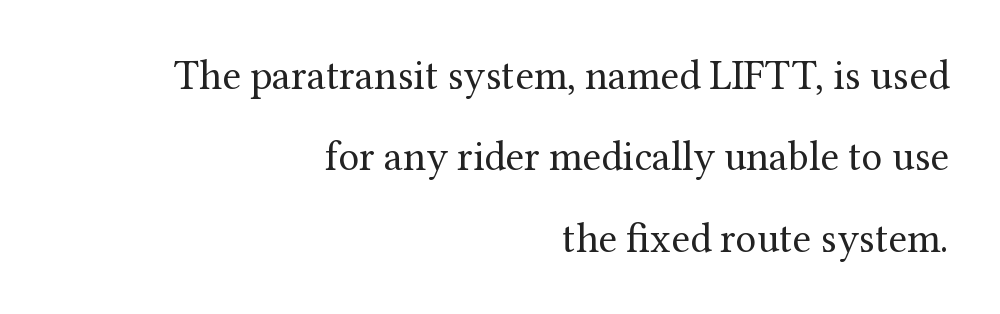
{"serif": "yes", "italic": "no", "bold": "no", "weight": "regular", "width": "normal", "stroke_contrast": "medium", "x_height": "medium", "monospaced": "no", "underline": "no", "align": "right", "line_spacing": "loose", "line_spacing_ratio": 1.94, "letter_spacing": "normal", "letter_spacing_em": 0.0, "glyph_px": 42}
